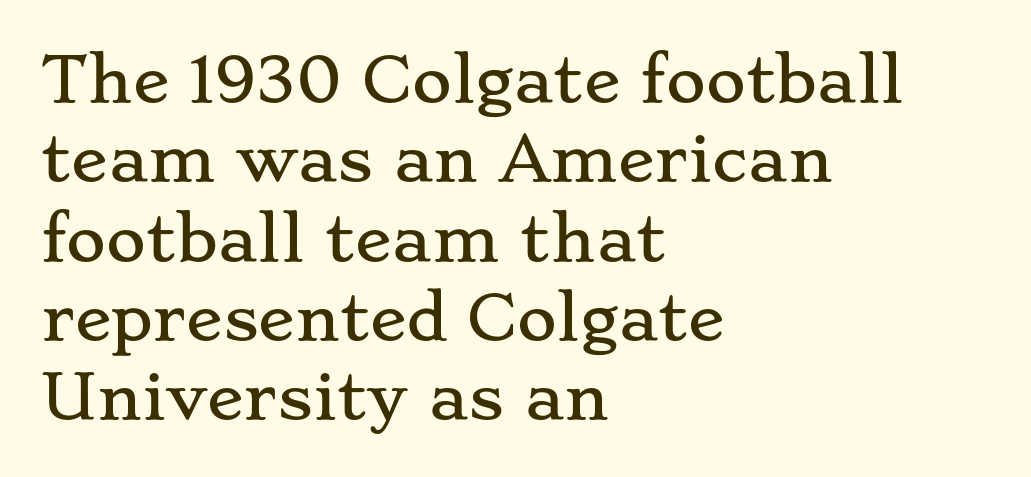
Q: Is the text italic (slanted)? A: No, it is upright.
Q: Is the typeface a serif or a sans-serif typeface? A: Serif.
Q: Is the text underlined? A: No.
Q: How is the paragraph aligned? A: Left-aligned.
Q: Is the spacing between letters normal or unusually wide? A: Normal.
Q: Is the spacing between lines tight, normal or loose? A: Normal.
Q: Width (condensed, normal, or wide)? A: Wide.
Q: Stroke contrast? A: Low.
Q: x-height? A: Small.
Q: Monospaced? A: No.
